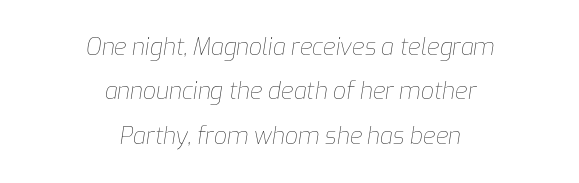
Q: Is the text bold? A: No.
Q: Is the text italic (slanted)? A: Yes, it leans right by about 9 degrees.
Q: Is the text underlined? A: No.
Q: How is the paragraph aligned? A: Centered.
Q: Is the spacing between letters normal or unusually wide? A: Normal.
Q: Is the spacing between lines tight, normal or loose? A: Loose.
